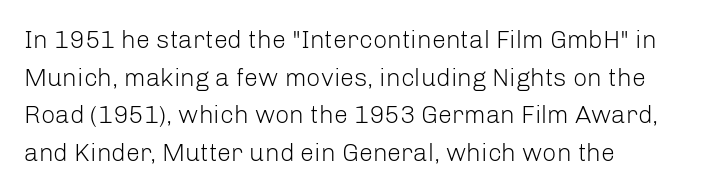
{"italic": "no", "bold": "no", "underline": "no", "align": "left", "line_spacing": "normal", "line_spacing_ratio": 1.51, "letter_spacing": "normal", "letter_spacing_em": 0.0, "glyph_px": 25}
